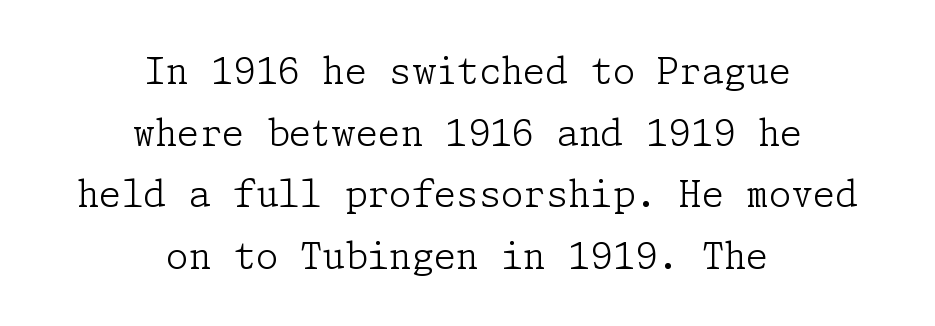
Q: Is the text bold? A: No.
Q: Is the text italic (slanted)? A: No, it is upright.
Q: Is the typeface a serif or a sans-serif typeface? A: Serif.
Q: Is the text underlined? A: No.
Q: How is the paragraph aligned? A: Centered.
Q: Is the spacing between letters normal or unusually wide? A: Normal.
Q: Width (condensed, normal, or wide)? A: Normal.
Q: Stroke contrast? A: Low.
Q: x-height? A: Medium.
